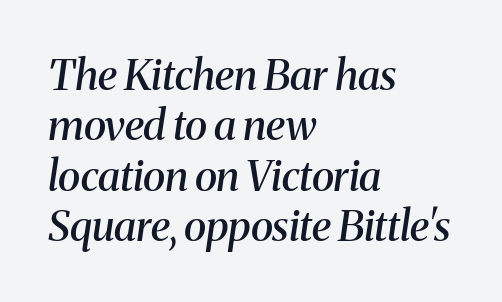
The foot of each line stays bare and open. A typesetter would call this proportional, since set widths differ per character. Italic: yes, the glyphs are oblique. The glyphs have the mass of a demibold cut, below bold. The passage shown is typeset with a serif family. Default kerning and tracking; the words read as compact shapes.
